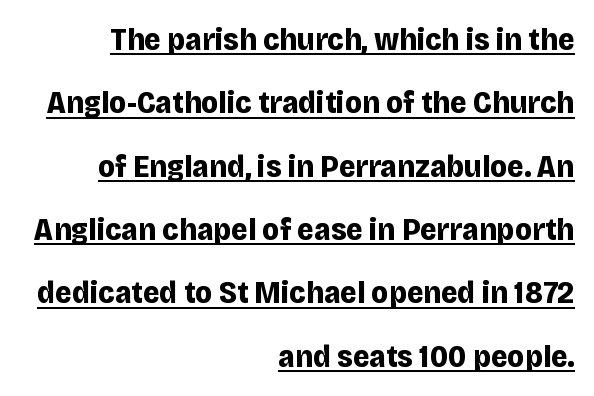
The type sits square on the baseline with zero lean. The font family rendered here belongs to the sans-serif group. The passage is arranged like a letterhead date or caption credit — flush right. The tracking reads as untouched default to a designer's eye. On the weight axis this lands at bold, roughly 700. Caption: lettering with a line underneath.
